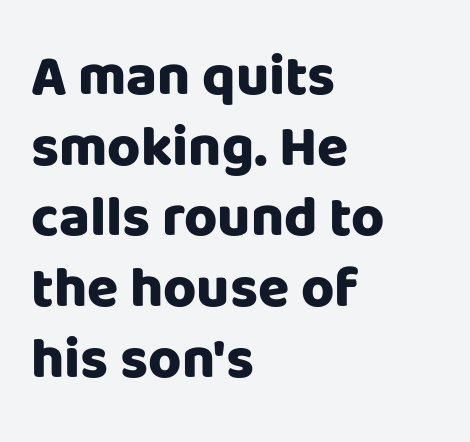
The image shows 57 px heavy sans-serif type, upright; set left-aligned, line spacing 1.24x, normal letter spacing, not underlined; low stroke contrast and a large x-height.
